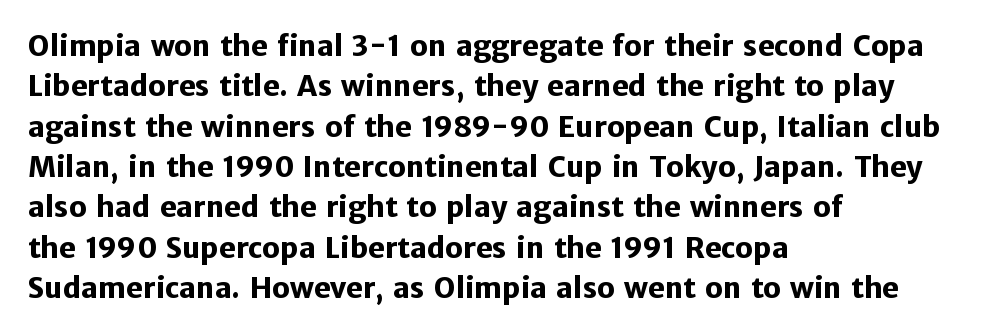
The image shows 28 px heavy sans-serif type, upright; set left-aligned, normal line spacing (1.44x), normal letter spacing, not underlined; low stroke contrast and a medium x-height.
